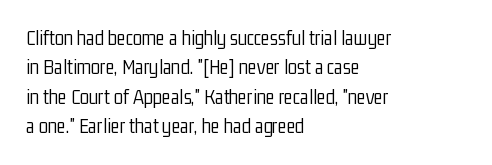
{"italic": "no", "bold": "no", "underline": "no", "align": "left", "line_spacing": "normal", "line_spacing_ratio": 1.4, "letter_spacing": "normal", "letter_spacing_em": 0.0, "glyph_px": 21}
